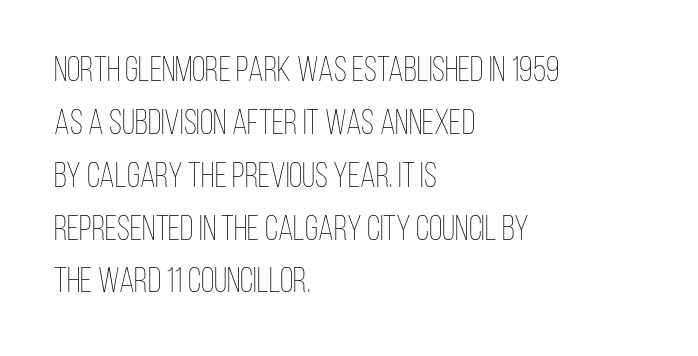
{"italic": "no", "bold": "no", "weight": "thin", "width": "condensed", "stroke_contrast": "low", "x_height": "large", "monospaced": "no", "underline": "no", "align": "left", "line_spacing": "normal", "line_spacing_ratio": 1.51, "letter_spacing": "normal", "letter_spacing_em": 0.0, "glyph_px": 35}
